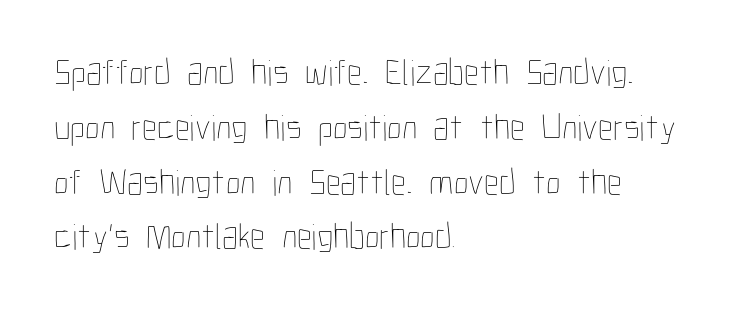
Q: Is the text bold? A: No.
Q: Is the text italic (slanted)? A: No, it is upright.
Q: Is the text underlined? A: No.
Q: How is the paragraph aligned? A: Left-aligned.
Q: Is the spacing between letters normal or unusually wide? A: Normal.
Q: Is the spacing between lines tight, normal or loose? A: Normal.
Q: Width (condensed, normal, or wide)? A: Condensed.
Q: Stroke contrast? A: Low.
Q: x-height? A: Medium.
Q: Monospaced? A: No.
